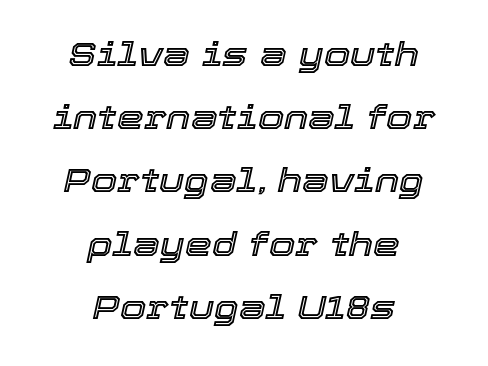
Q: Is the text italic (slanted)? A: Yes, it leans right by about 12 degrees.
Q: Is the text underlined? A: No.
Q: How is the paragraph aligned? A: Centered.
Q: Is the spacing between letters normal or unusually wide? A: Normal.
Q: Width (condensed, normal, or wide)? A: Normal.
Q: x-height? A: Medium.
Q: Monospaced? A: No.
